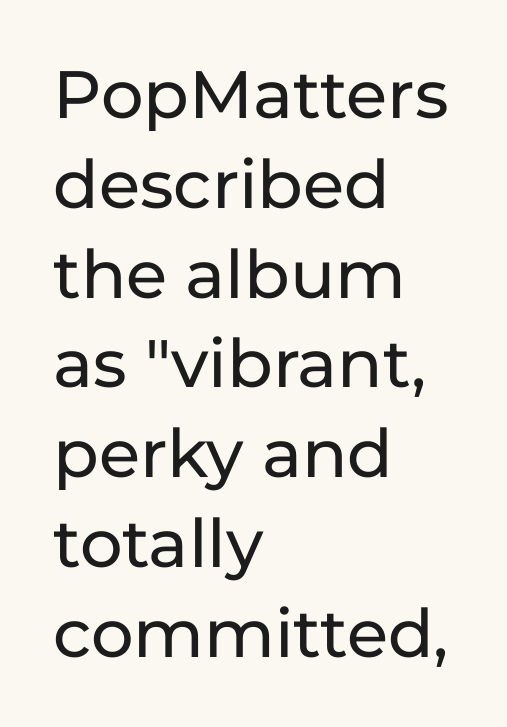
{"serif": "no", "italic": "no", "width": "normal", "stroke_contrast": "low", "x_height": "medium", "monospaced": "no", "underline": "no", "align": "left", "line_spacing": "normal", "line_spacing_ratio": 1.34, "letter_spacing": "normal", "letter_spacing_em": 0.0, "glyph_px": 67}
